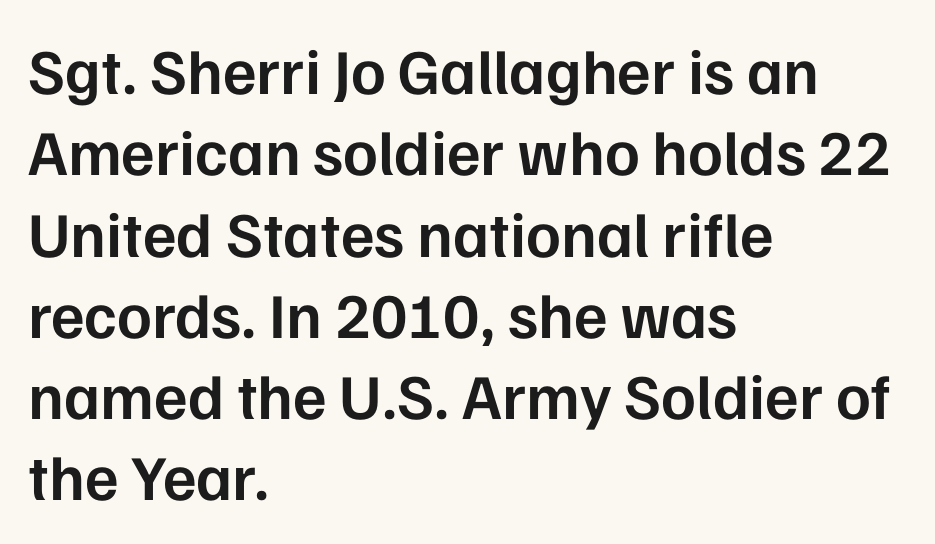
The image shows 64 px semibold sans-serif type, upright; set left-aligned, normal line spacing (1.27x), normal letter spacing, not underlined; low stroke contrast and a medium x-height.
